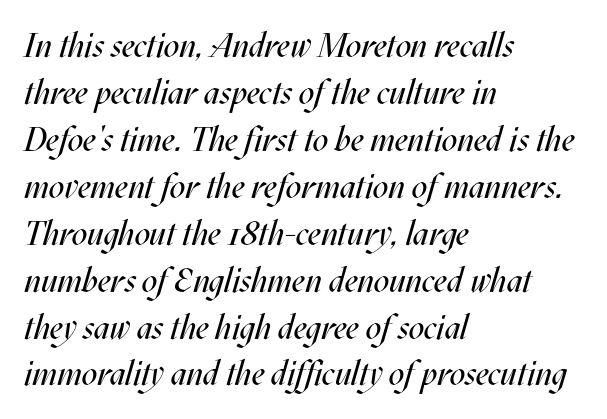
The image shows 34 px regular-weight, condensed type, italic (leaning right); set left-aligned, normal line spacing (1.38x), normal letter spacing, not underlined; medium stroke contrast and a large x-height.
